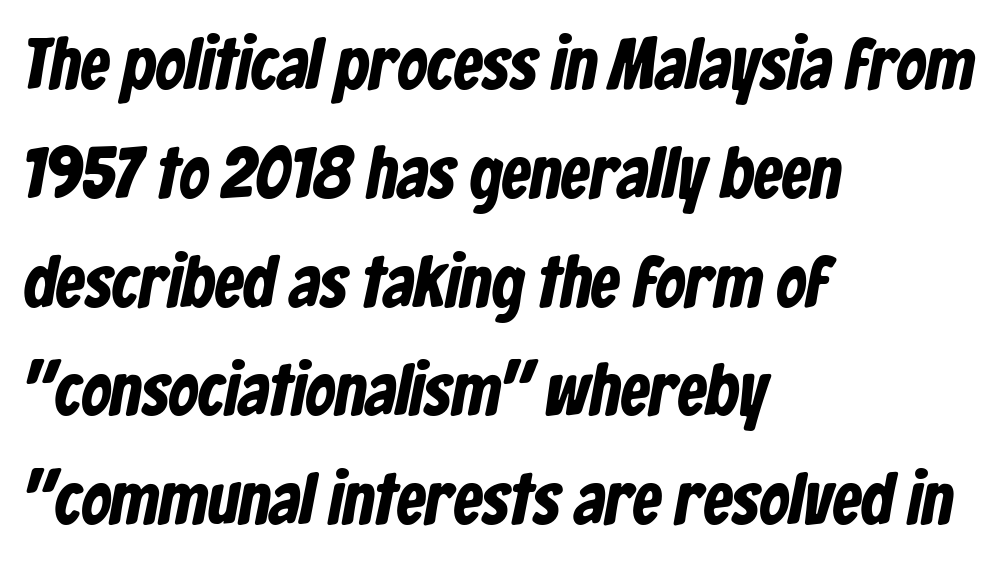
Q: Is the typeface a serif or a sans-serif typeface? A: Sans-serif.
Q: Is the text underlined? A: No.
Q: How is the paragraph aligned? A: Left-aligned.
Q: Is the spacing between letters normal or unusually wide? A: Normal.
Q: Is the spacing between lines tight, normal or loose? A: Normal.
Q: Width (condensed, normal, or wide)? A: Condensed.
Q: Stroke contrast? A: Low.
Q: x-height? A: Medium.
Q: Monospaced? A: No.
